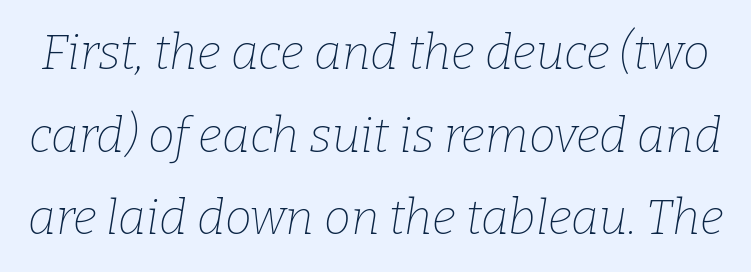
Q: Is the text bold? A: No.
Q: Is the text italic (slanted)? A: Yes, it leans right by about 9 degrees.
Q: Is the typeface a serif or a sans-serif typeface? A: Serif.
Q: Is the text underlined? A: No.
Q: Is the spacing between letters normal or unusually wide? A: Normal.
Q: Width (condensed, normal, or wide)? A: Normal.
Q: Stroke contrast? A: Low.
Q: x-height? A: Medium.
Q: Monospaced? A: No.
